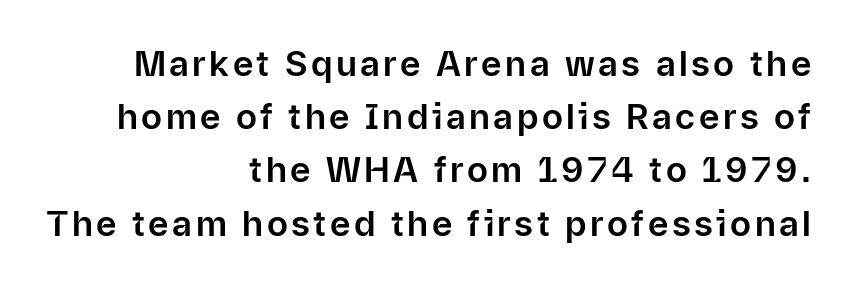
The image shows 35 px sans-serif type, upright; set right-aligned, normal line spacing (1.52x), not underlined; low stroke contrast and a medium x-height.
